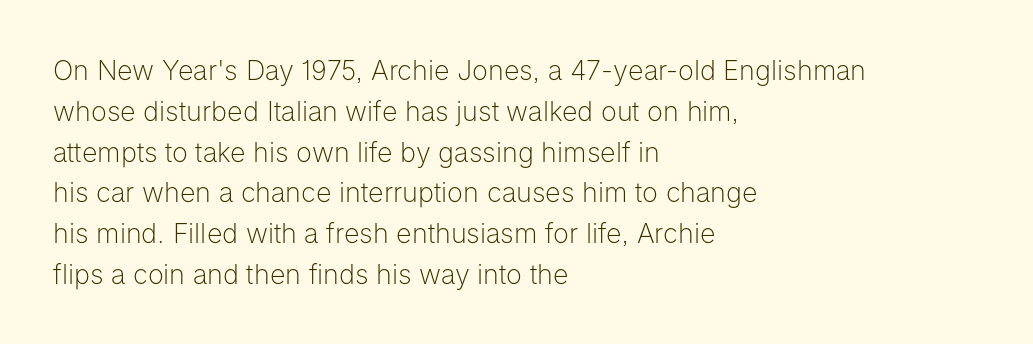
The image shows 27 px text type, upright; set left-aligned, normal line spacing (1.51x), normal letter spacing, not underlined.
